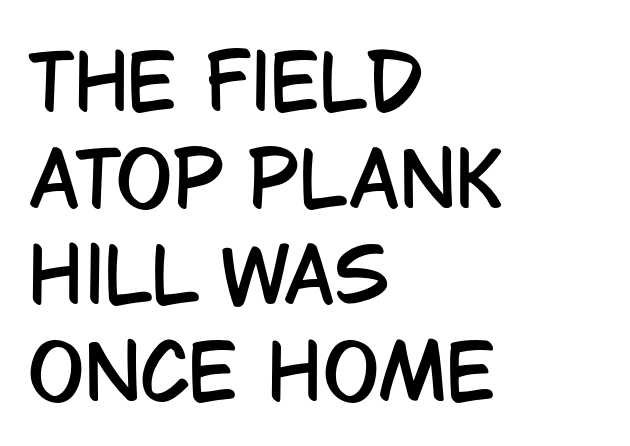
Line spacing here is normal. Every row of glyphs begins at an identical x-position on the left. Inter-character spacing is left at the font's built-in metrics. This is the regular roman posture of the typeface. The glyphs are unaccompanied by any horizontal stroke below them. You could not count columns in this text — the font is proportionally spaced.
